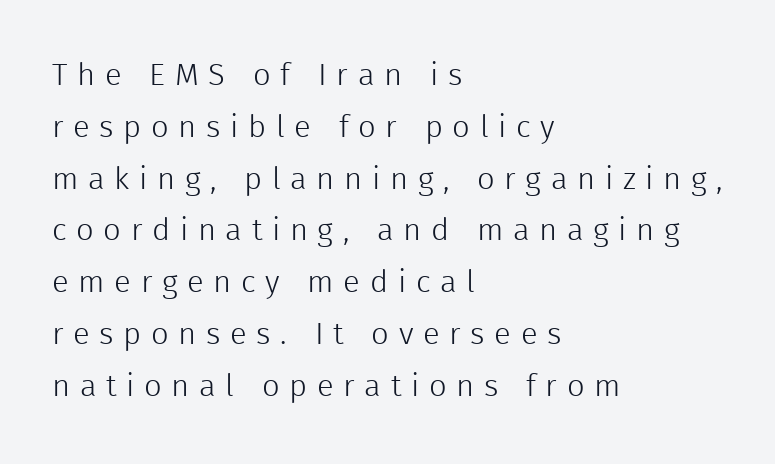
{"serif": "no", "italic": "no", "bold": "no", "weight": "light", "width": "normal", "x_height": "medium", "monospaced": "no", "underline": "no", "align": "left", "line_spacing": "normal", "line_spacing_ratio": 1.67, "letter_spacing": "wide", "letter_spacing_em": 0.31, "glyph_px": 31}
